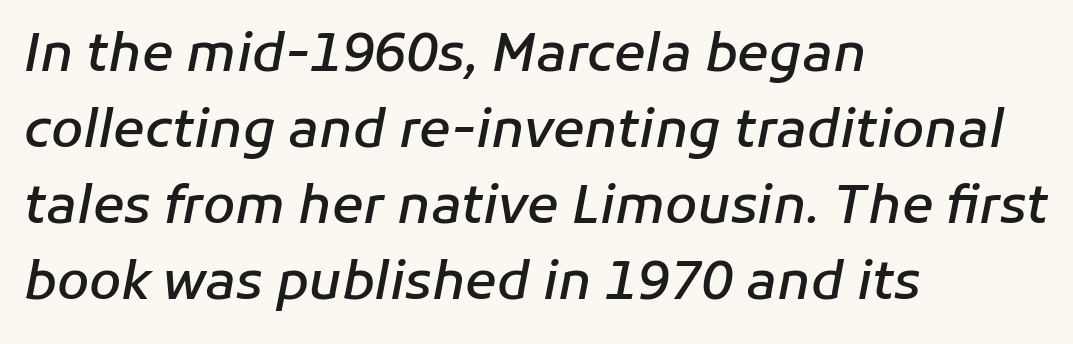
Q: Is the text bold? A: Semi-bold.
Q: Is the text italic (slanted)? A: Yes, it leans right by about 11 degrees.
Q: Is the text underlined? A: No.
Q: How is the paragraph aligned? A: Left-aligned.
Q: Is the spacing between letters normal or unusually wide? A: Normal.
Q: Is the spacing between lines tight, normal or loose? A: Normal.
Q: Width (condensed, normal, or wide)? A: Normal.
Q: Stroke contrast? A: Low.
Q: x-height? A: Medium.
Q: Monospaced? A: No.
